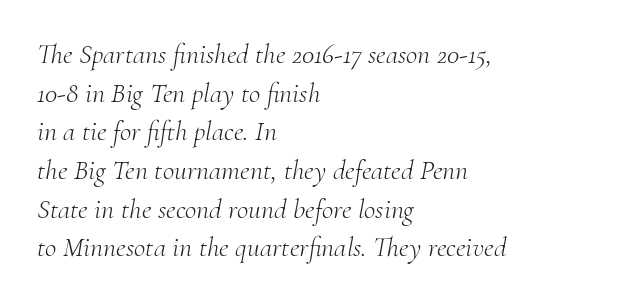
{"serif": "yes", "italic": "yes", "lean": "right", "slant_degrees": 10, "bold": "no", "weight": "light", "width": "normal", "stroke_contrast": "medium", "x_height": "small", "monospaced": "no", "underline": "no", "align": "left", "line_spacing": "normal", "line_spacing_ratio": 1.38, "letter_spacing": "normal", "letter_spacing_em": 0.0, "glyph_px": 28}
